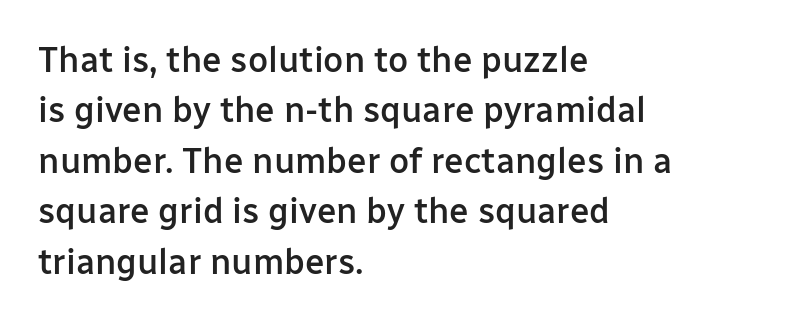
A clean baseline with only descenders dipping below it. Look at the bottom of the vertical strokes: they stop flat, with no serifs. Posture: straight, roman, zero tilt. A normal amount of white space separates one row of letters from the next. Proportional: the letters do not fall into vertical columns. Horizontal alignment here is leftward, the default for most running prose.
